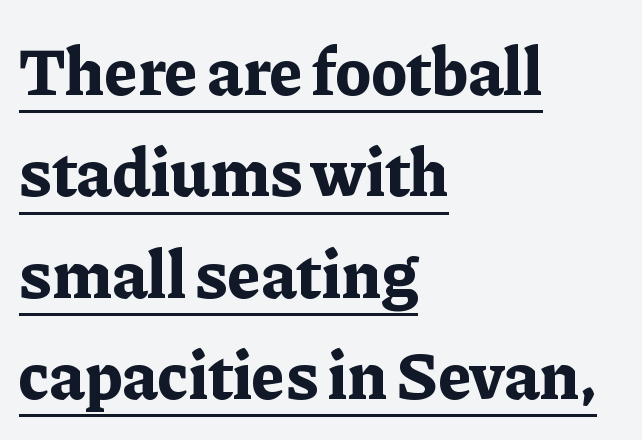
{"serif": "yes", "italic": "no", "bold": "yes", "weight": "bold", "width": "normal", "stroke_contrast": "low", "x_height": "medium", "monospaced": "no", "underline": "yes", "align": "left", "line_spacing": "normal", "line_spacing_ratio": 1.49, "letter_spacing": "normal", "letter_spacing_em": 0.0, "glyph_px": 68}
